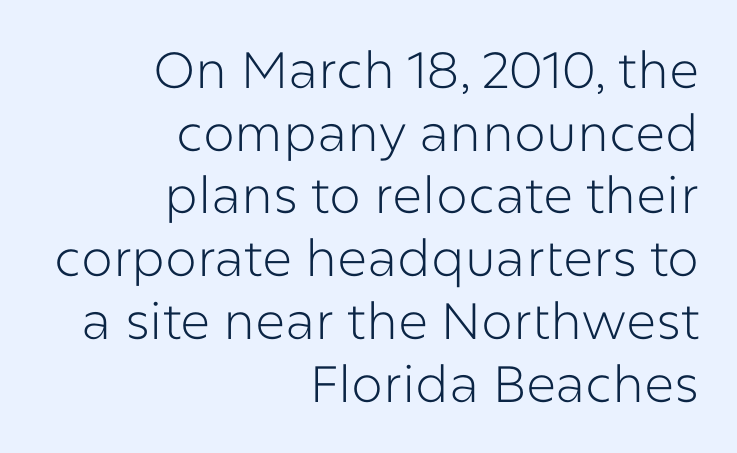
{"serif": "no", "italic": "no", "bold": "no", "weight": "light", "width": "normal", "stroke_contrast": "low", "x_height": "medium", "monospaced": "no", "underline": "no", "align": "right", "line_spacing_ratio": 1.23, "letter_spacing": "normal", "letter_spacing_em": 0.0, "glyph_px": 51}
